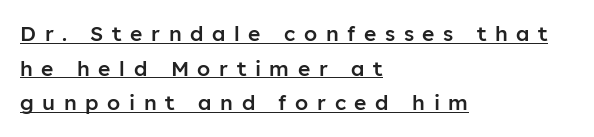
Q: Is the text bold? A: Semi-bold.
Q: Is the text italic (slanted)? A: No, it is upright.
Q: Is the text underlined? A: Yes.
Q: How is the paragraph aligned? A: Left-aligned.
Q: Is the spacing between letters normal or unusually wide? A: Unusually wide.
Q: Is the spacing between lines tight, normal or loose? A: Normal.
